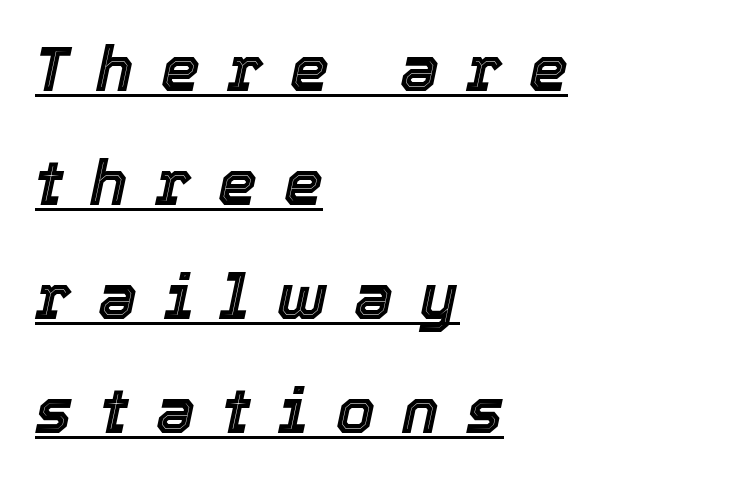
The image shows 62 px text type, italic (leaning right); set left-aligned, line spacing 1.84x, unusually wide letter spacing (+0.44 em), underlined; a medium x-height.
